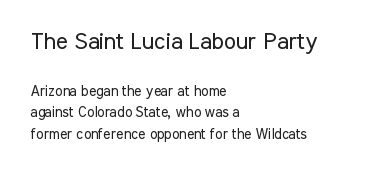
The image shows 23 px text type, upright; set left-aligned, normal line spacing (1.54x), normal letter spacing, not underlined; the first (top) block is 1.64x larger.
